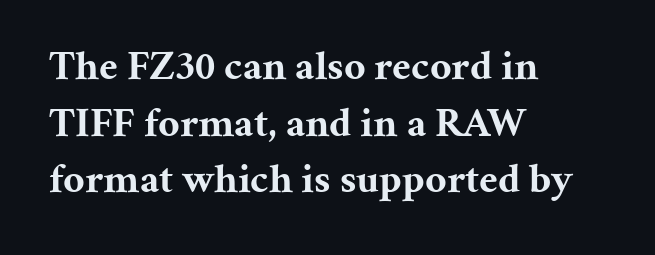
Q: Is the text bold? A: Yes.
Q: Is the text italic (slanted)? A: No, it is upright.
Q: Is the typeface a serif or a sans-serif typeface? A: Serif.
Q: Is the text underlined? A: No.
Q: How is the paragraph aligned? A: Left-aligned.
Q: Is the spacing between letters normal or unusually wide? A: Normal.
Q: Is the spacing between lines tight, normal or loose? A: Normal.
Q: Width (condensed, normal, or wide)? A: Normal.
Q: Stroke contrast? A: Medium.
Q: x-height? A: Medium.
Q: Monospaced? A: No.
